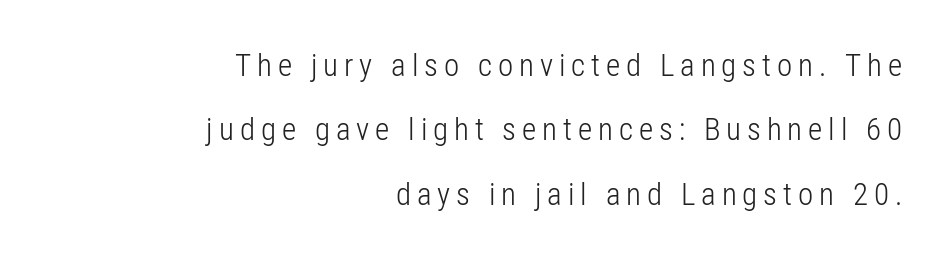
The image shows 31 px light, condensed sans-serif type, upright; set right-aligned, loose line spacing (2.08x), not underlined; low stroke contrast and a medium x-height.
